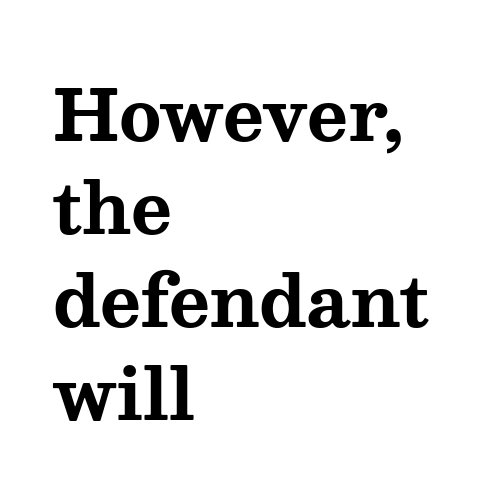
Q: Is the text bold? A: Yes.
Q: Is the text italic (slanted)? A: No, it is upright.
Q: Is the typeface a serif or a sans-serif typeface? A: Serif.
Q: Is the text underlined? A: No.
Q: How is the paragraph aligned? A: Left-aligned.
Q: Is the spacing between letters normal or unusually wide? A: Normal.
Q: Is the spacing between lines tight, normal or loose? A: Normal.
Q: Width (condensed, normal, or wide)? A: Wide.
Q: Stroke contrast? A: Medium.
Q: x-height? A: Medium.
Q: Monospaced? A: No.
